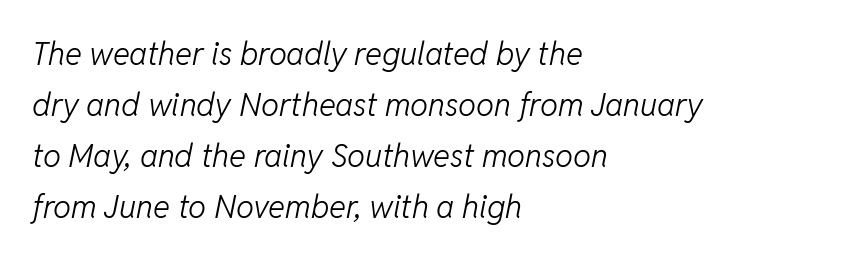
Here the designer chose a conventional face with non-uniform glyph widths. Short note: letters normally spaced. Casual observation: everything's shoved over to the left. The lettering tilts uniformly, giving the passage an italic look. Vertical stems look standard width or narrower in stroke. What's the leading like? Ordinary, nothing unusual.
